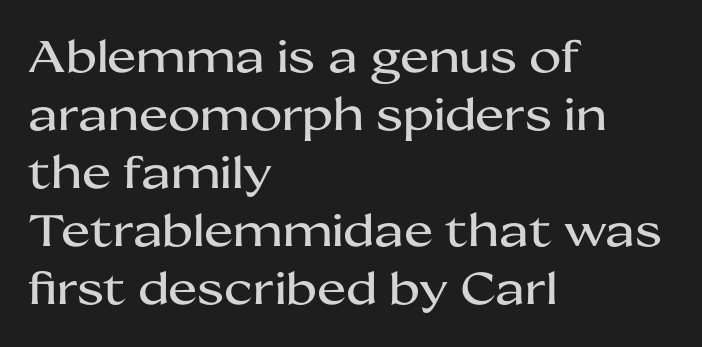
The image shows 44 px wide type, upright; set left-aligned, normal line spacing (1.32x), normal letter spacing, not underlined; medium stroke contrast and a medium x-height.
